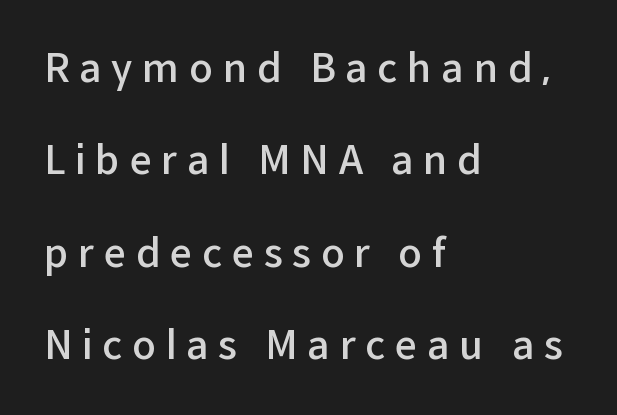
{"serif": "no", "italic": "no", "bold": "semi", "weight": "semibold", "width": "normal", "stroke_contrast": "low", "x_height": "medium", "monospaced": "no", "underline": "no", "align": "left", "line_spacing": "loose", "line_spacing_ratio": 2.37, "letter_spacing": "wide", "letter_spacing_em": 0.25, "glyph_px": 39}
